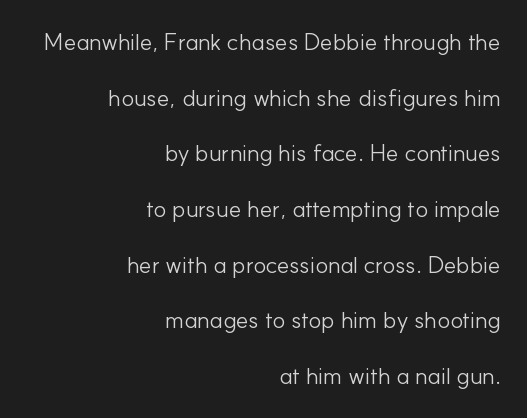
Q: Is the text bold? A: No.
Q: Is the text italic (slanted)? A: No, it is upright.
Q: Is the text underlined? A: No.
Q: How is the paragraph aligned? A: Right-aligned.
Q: Is the spacing between letters normal or unusually wide? A: Normal.
Q: Is the spacing between lines tight, normal or loose? A: Loose.
